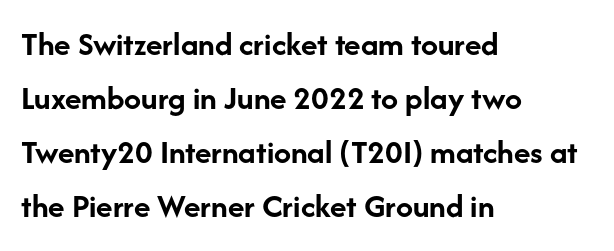
The image shows 34 px semibold sans-serif type, upright; set left-aligned, normal line spacing (1.59x), normal letter spacing, not underlined; low stroke contrast and a medium x-height.
